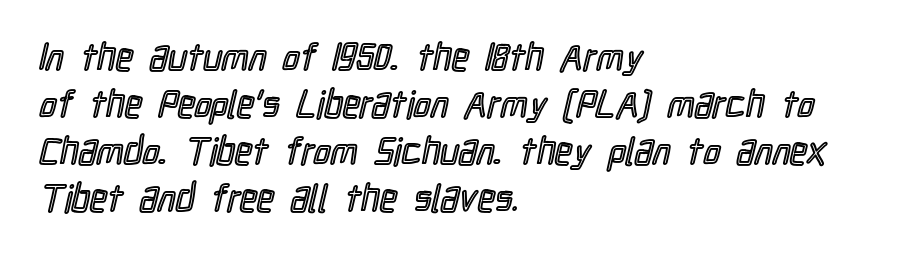
{"width": "condensed", "x_height": "medium", "monospaced": "no", "underline": "no", "align": "left", "line_spacing_ratio": 1.24, "letter_spacing": "normal", "letter_spacing_em": 0.0, "glyph_px": 38}
